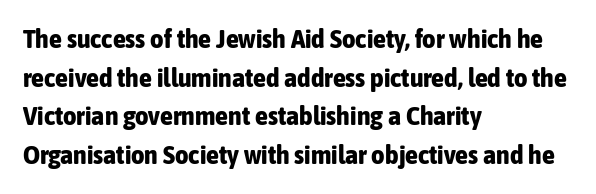
Leading: standard. Glyph-to-glyph distance matches everyday printed text. The face used here has the dense, thick strokes of a bold. These lines stack with their left ends in a neat column.
